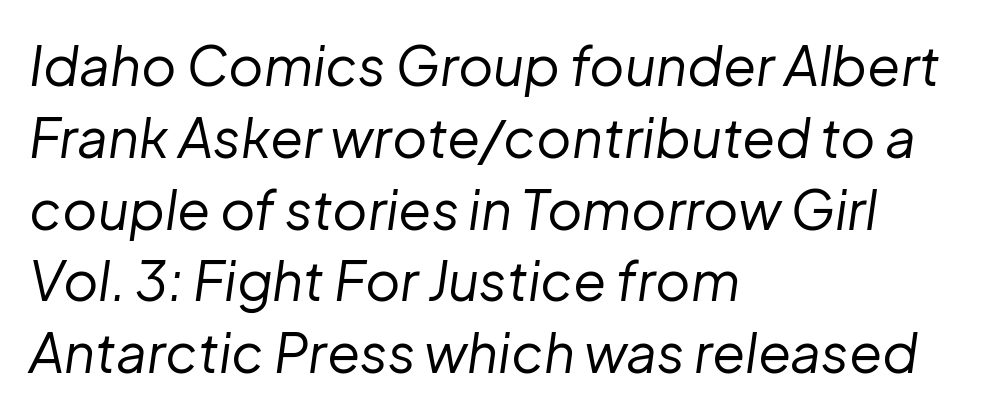
Q: Is the text bold? A: No.
Q: Is the text italic (slanted)? A: Yes, it leans right by about 8 degrees.
Q: Is the text underlined? A: No.
Q: How is the paragraph aligned? A: Left-aligned.
Q: Is the spacing between letters normal or unusually wide? A: Normal.
Q: Is the spacing between lines tight, normal or loose? A: Normal.
Q: Width (condensed, normal, or wide)? A: Normal.
Q: Stroke contrast? A: Low.
Q: x-height? A: Medium.
Q: Monospaced? A: No.
